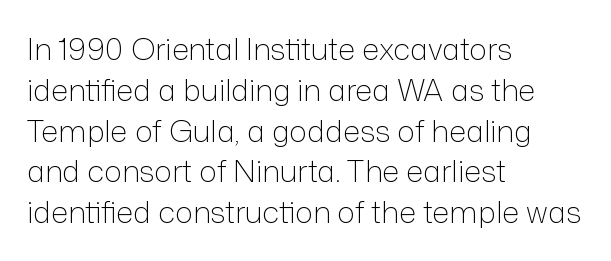
{"serif": "no", "italic": "no", "bold": "no", "weight": "light", "width": "normal", "stroke_contrast": "low", "x_height": "medium", "monospaced": "no", "underline": "no", "align": "left", "line_spacing": "normal", "line_spacing_ratio": 1.36, "letter_spacing": "normal", "letter_spacing_em": 0.0, "glyph_px": 30}
